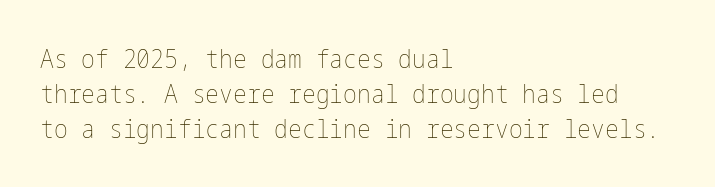
How are the letters spaced? Ordinarily, with no added tracking. Has an underline been added? It has not. Honestly, the row spacing looks completely unremarkable. The font is comparable to plain body text, perhaps lighter. Visually the block forms a straight wall on the left and a jagged coastline on the right.
